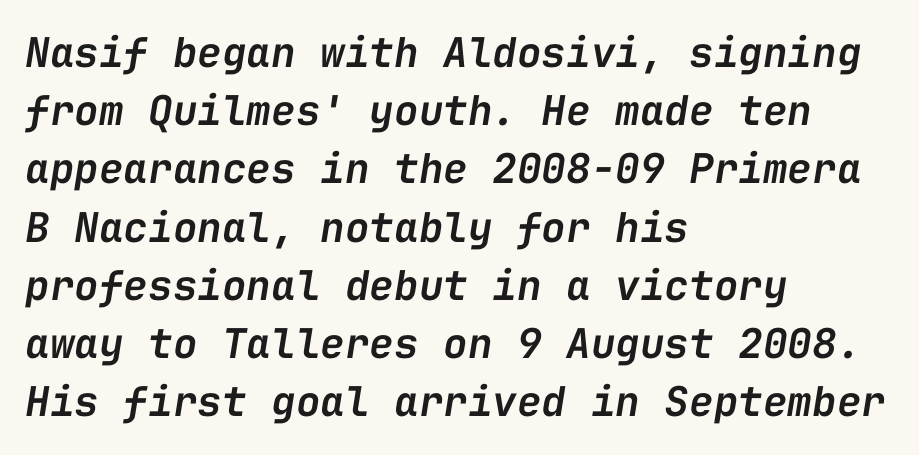
Q: Is the text bold? A: Semi-bold.
Q: Is the text italic (slanted)? A: Yes, it leans right by about 9 degrees.
Q: Is the text underlined? A: No.
Q: How is the paragraph aligned? A: Left-aligned.
Q: Is the spacing between letters normal or unusually wide? A: Normal.
Q: Is the spacing between lines tight, normal or loose? A: Normal.
Q: Width (condensed, normal, or wide)? A: Normal.
Q: Stroke contrast? A: Low.
Q: x-height? A: Medium.
Q: Monospaced? A: Yes.
